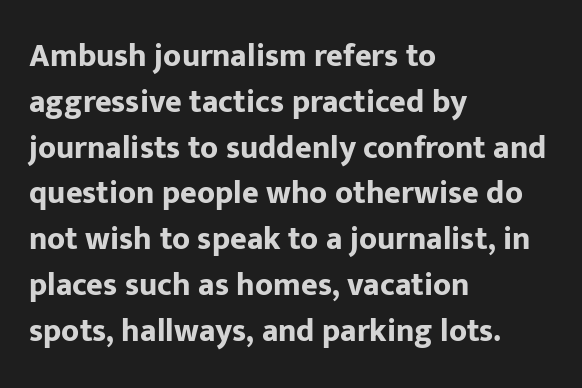
{"serif": "no", "italic": "no", "bold": "yes", "weight": "bold", "width": "normal", "stroke_contrast": "low", "x_height": "medium", "monospaced": "no", "underline": "no", "align": "left", "line_spacing": "normal", "line_spacing_ratio": 1.43, "letter_spacing": "normal", "letter_spacing_em": 0.0, "glyph_px": 32}
